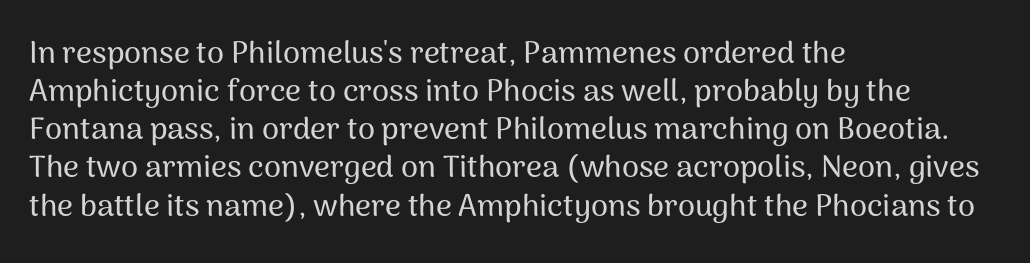
The image shows 31 px sans-serif type, upright; set left-aligned, line spacing 1.23x, normal letter spacing, not underlined; medium stroke contrast and a medium x-height.
